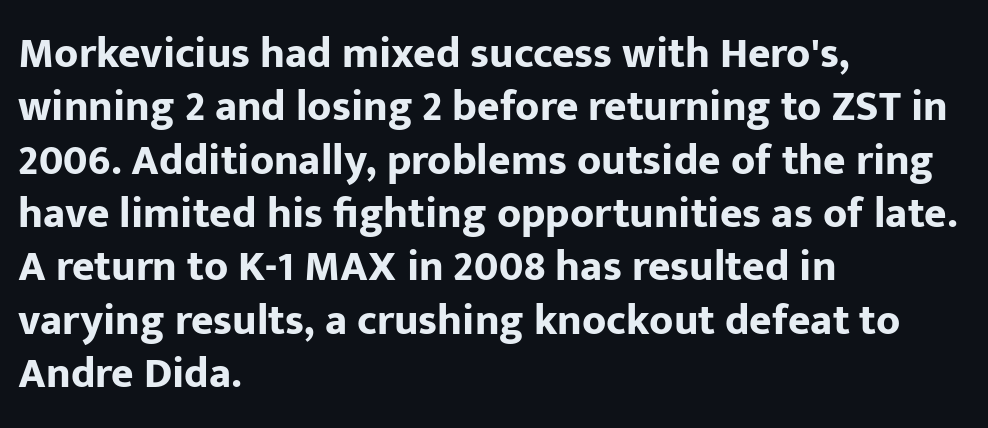
The characters display no serif detailing; their extremities are plain. No italicization has been applied; the sample stays upright. Heavy-handed strokes throughout: this text is bold. The face used here is proportionally spaced, like ordinary book or web type. Anything drawn beneath the words? Only blank space.
